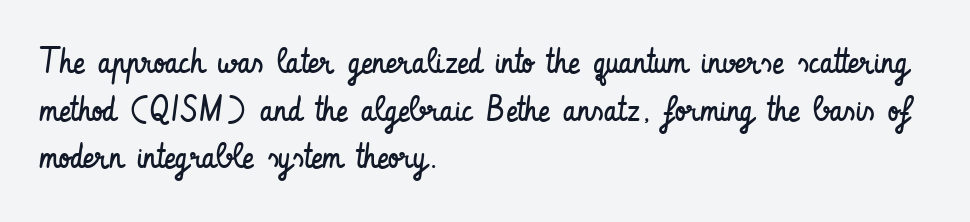
{"serif": "no", "italic": "no", "bold": "no", "weight": "regular", "width": "condensed", "stroke_contrast": "low", "x_height": "small", "monospaced": "no", "underline": "no", "align": "left", "line_spacing": "normal", "line_spacing_ratio": 1.36, "letter_spacing": "normal", "letter_spacing_em": 0.0, "glyph_px": 35}
